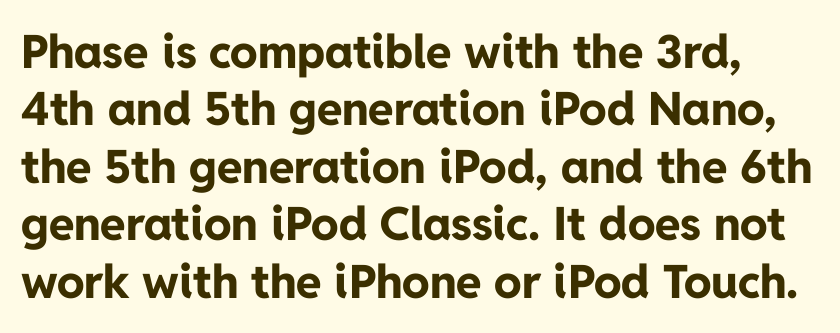
Posture: straight, roman, zero tilt. Underline: absent. Here the designer chose a conventional face with non-uniform glyph widths. Caption: standard tracking, unaltered. Students, this is bold: see how much ink each stroke carries. The letters carry no serifs — their stems end cleanly without finishing strokes.
